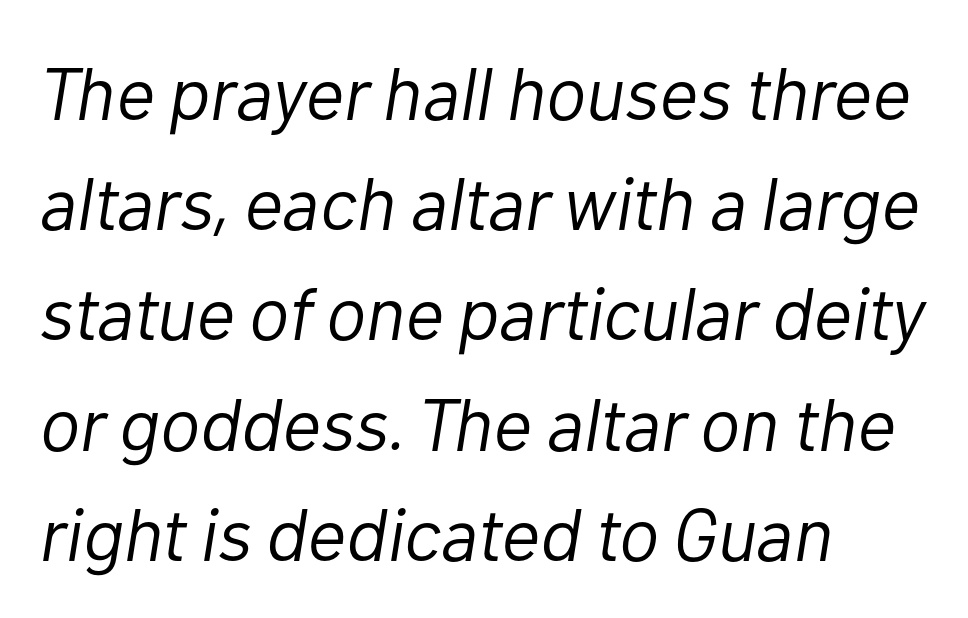
Q: Is the text bold? A: No.
Q: Is the text italic (slanted)? A: Yes, it leans right by about 10 degrees.
Q: Is the text underlined? A: No.
Q: How is the paragraph aligned? A: Left-aligned.
Q: Is the spacing between letters normal or unusually wide? A: Normal.
Q: Is the spacing between lines tight, normal or loose? A: Normal.
Q: Width (condensed, normal, or wide)? A: Normal.
Q: Stroke contrast? A: Low.
Q: x-height? A: Medium.
Q: Monospaced? A: No.
